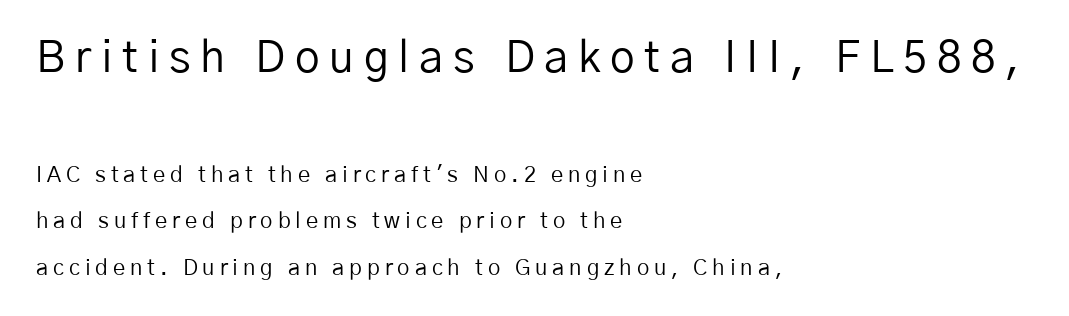
The image shows 44 px regular-weight sans-serif type, upright; set left-aligned, loose line spacing (2.11x), unusually wide letter spacing (+0.22 em), not underlined; the first (top) block is 2.0x larger; low stroke contrast and a medium x-height.
